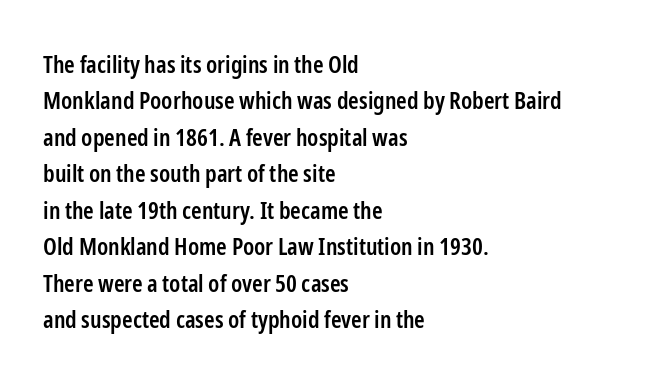
These lines keep a tight, regular rhythm from letter to letter. The foot of each line stays bare and open. The rag falls on the right side of this text block. The designer left line spacing at the default.
